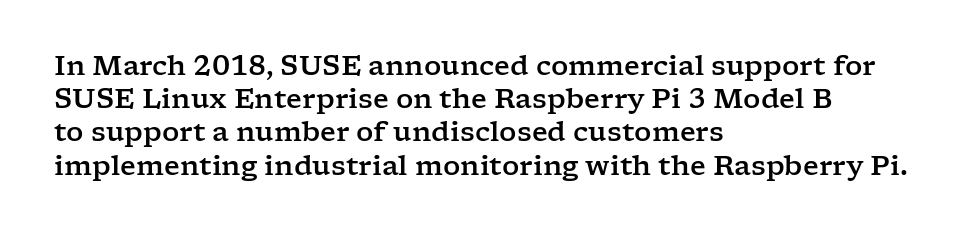
Every row of glyphs begins at an identical x-position on the left. These lines were composed using upright roman letters. Standard letterfit; no display-style spreading of the glyphs. The glyphs are unaccompanied by any horizontal stroke below them.
